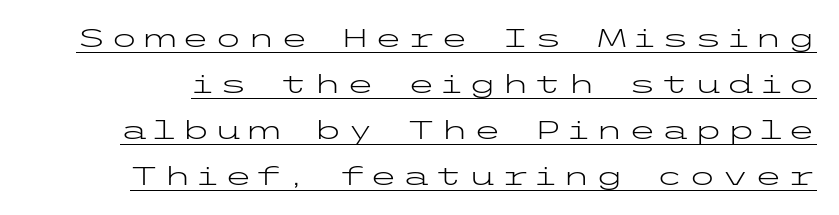
The image shows 26 px text type, upright; set line spacing 1.77x, underlined.
